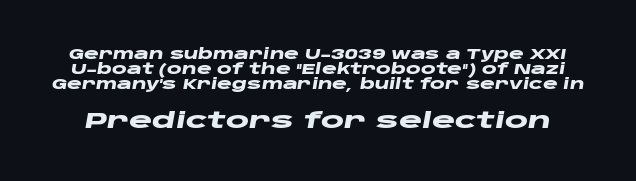
Here the second block reads like a headline and the first like body copy. Underlining? Definitely not there. Inter-character spacing is left at the font's built-in metrics. In terms of leading, this rendering errs on the cramped side. Slanted lettering throughout.
